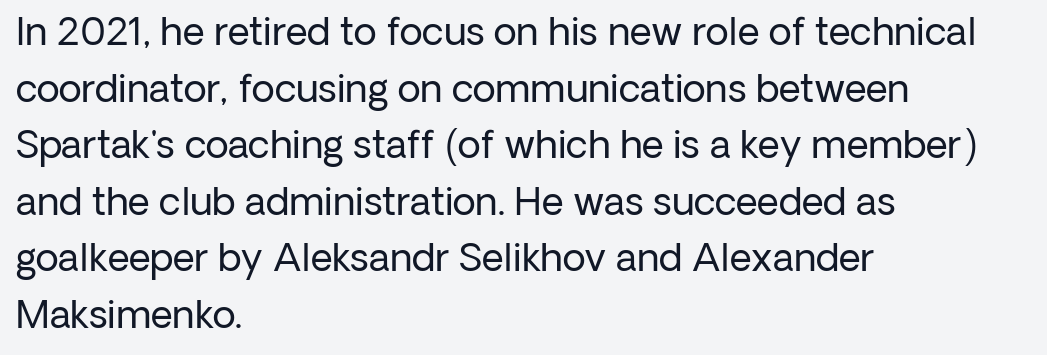
The passage shown is typed in a proportional face where columns would drift. Leftover space on each line is placed entirely after the last word. Is this a heavy cut? Hardly; it is regular or lighter. The baseline area is clear. No italicization has been applied; the sample stays upright. The glyphs in this specimen are sans serif.
